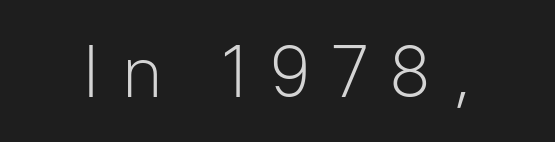
The image shows 74 px light sans-serif type, upright; set unusually wide letter spacing (+0.27 em), not underlined; low stroke contrast and a medium x-height.
